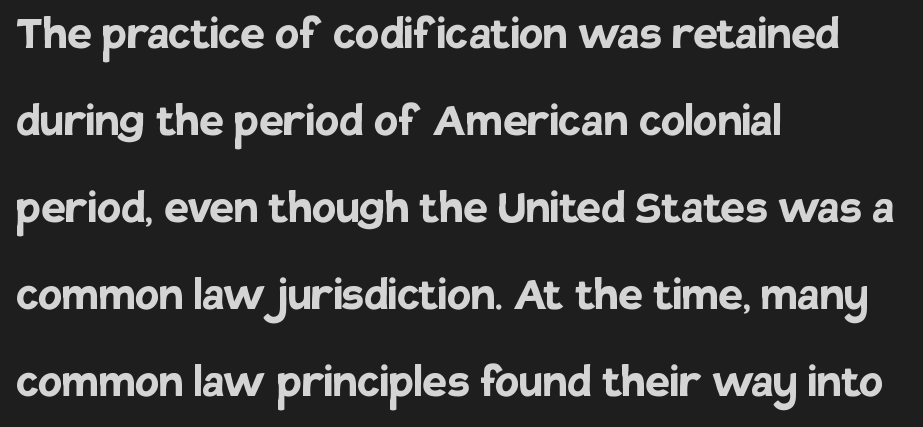
Nope, not italic — everything's standing straight. The setting favours the left margin, as ordinary paragraphs usually do. Think of a printed novel: that variable character pitch is what you see here. Summary of vertical rhythm: regular, with standard interline spacing.
